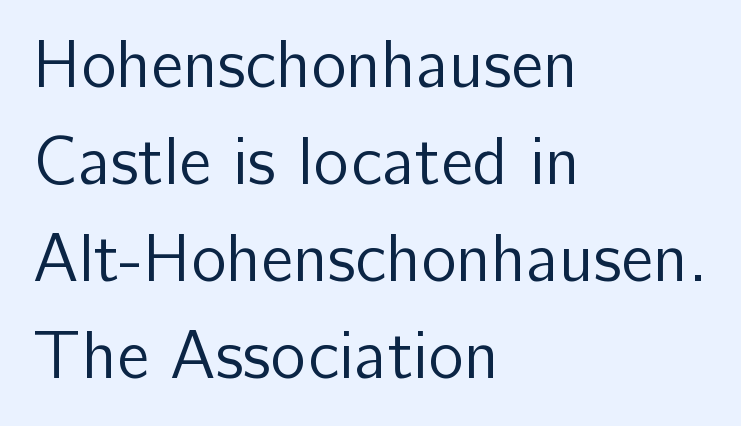
Q: Is the text bold? A: No.
Q: Is the text italic (slanted)? A: No, it is upright.
Q: Is the typeface a serif or a sans-serif typeface? A: Sans-serif.
Q: Is the text underlined? A: No.
Q: How is the paragraph aligned? A: Left-aligned.
Q: Is the spacing between letters normal or unusually wide? A: Normal.
Q: Is the spacing between lines tight, normal or loose? A: Normal.
Q: Width (condensed, normal, or wide)? A: Normal.
Q: Stroke contrast? A: Low.
Q: x-height? A: Medium.
Q: Monospaced? A: No.
